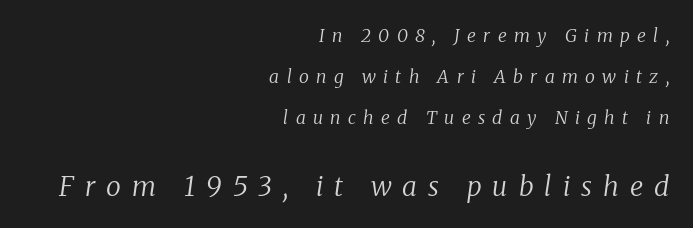
Q: Is the text bold? A: No.
Q: Is the text italic (slanted)? A: Yes, it leans right by about 8 degrees.
Q: Is the text underlined? A: No.
Q: How is the paragraph aligned? A: Right-aligned.
Q: Is the spacing between letters normal or unusually wide? A: Unusually wide.
Q: Is the spacing between lines tight, normal or loose? A: Loose.
Q: Which block of text is set in a larger size, the first (top) or the second (bottom)? A: The second (bottom) one.
